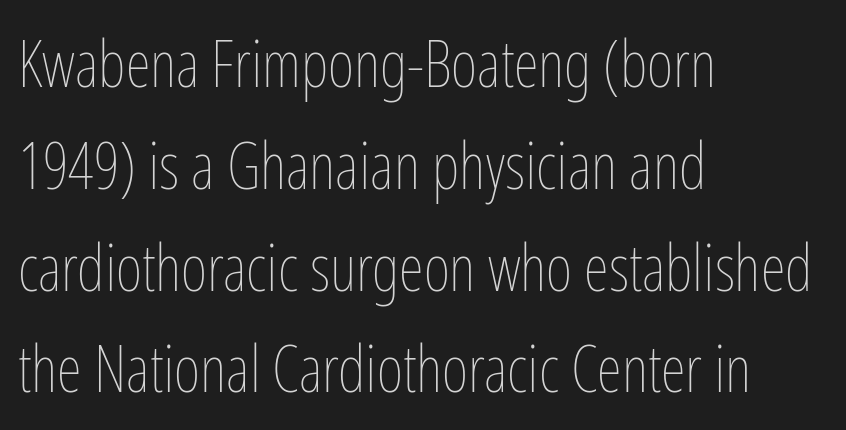
Q: Is the text bold? A: No.
Q: Is the text italic (slanted)? A: No, it is upright.
Q: Is the text underlined? A: No.
Q: How is the paragraph aligned? A: Left-aligned.
Q: Is the spacing between letters normal or unusually wide? A: Normal.
Q: Is the spacing between lines tight, normal or loose? A: Normal.
Q: Width (condensed, normal, or wide)? A: Condensed.
Q: Stroke contrast? A: Low.
Q: x-height? A: Medium.
Q: Monospaced? A: No.
